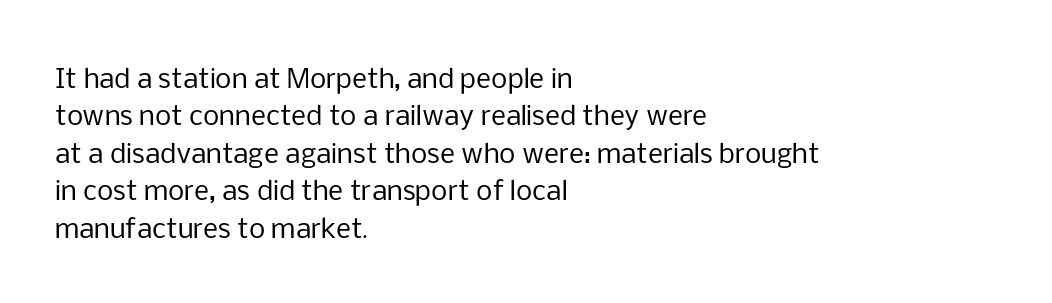
{"italic": "no", "bold": "no", "underline": "no", "align": "left", "line_spacing": "normal", "line_spacing_ratio": 1.44, "letter_spacing": "normal", "letter_spacing_em": 0.0, "glyph_px": 26}
